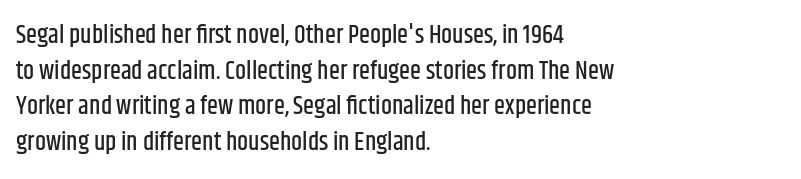
The image shows 25 px text type, upright; set left-aligned, normal line spacing (1.43x), normal letter spacing, not underlined.
